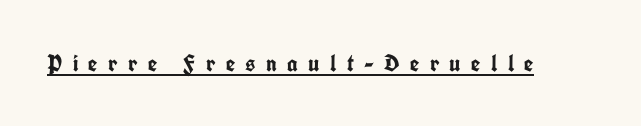
Q: Is the text bold? A: Yes.
Q: Is the text italic (slanted)? A: No, it is upright.
Q: Is the text underlined? A: Yes.
Q: Is the spacing between letters normal or unusually wide? A: Unusually wide.
